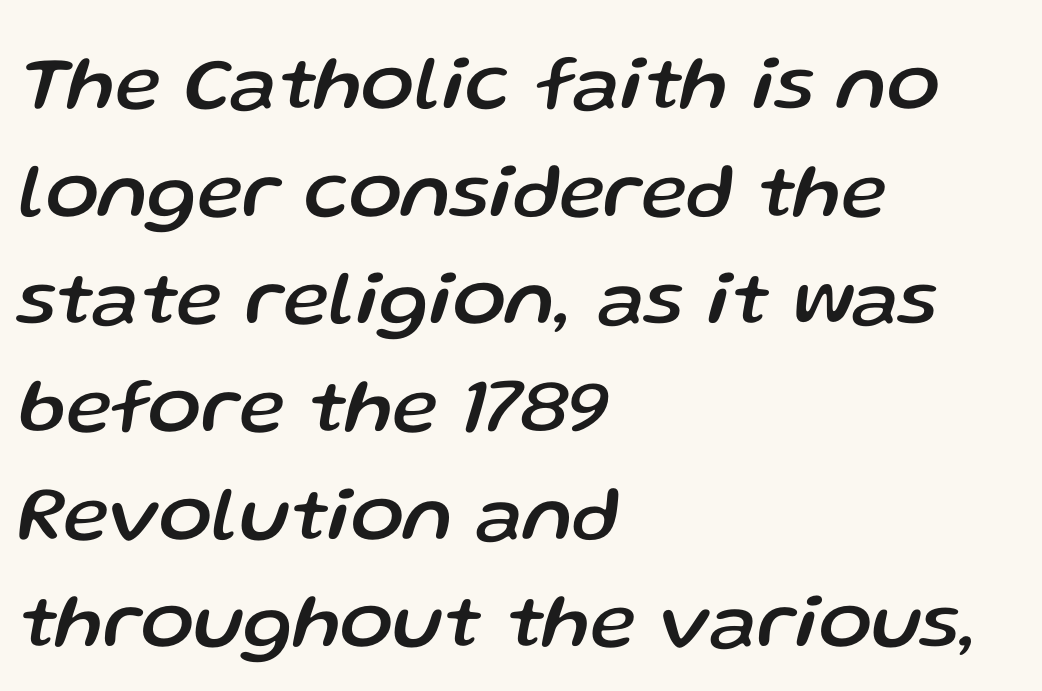
The image shows 78 px text type, italic (leaning right); set left-aligned, normal line spacing (1.38x), normal letter spacing, not underlined; low stroke contrast and a medium x-height.
